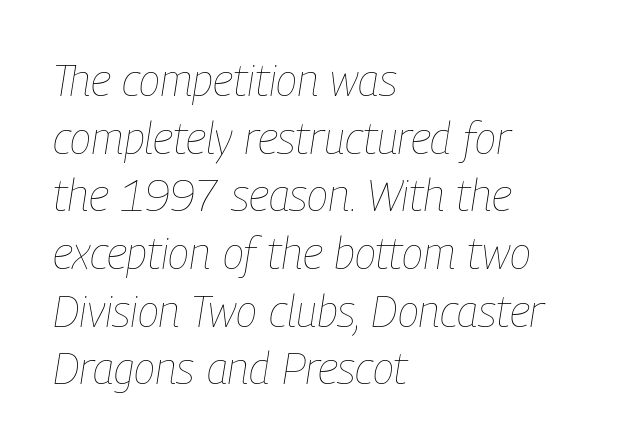
{"italic": "yes", "lean": "right", "slant_degrees": 9, "bold": "no", "weight": "thin", "width": "condensed", "stroke_contrast": "low", "x_height": "medium", "monospaced": "no", "underline": "no", "align": "left", "line_spacing": "normal", "line_spacing_ratio": 1.31, "letter_spacing": "normal", "letter_spacing_em": 0.0, "glyph_px": 44}
